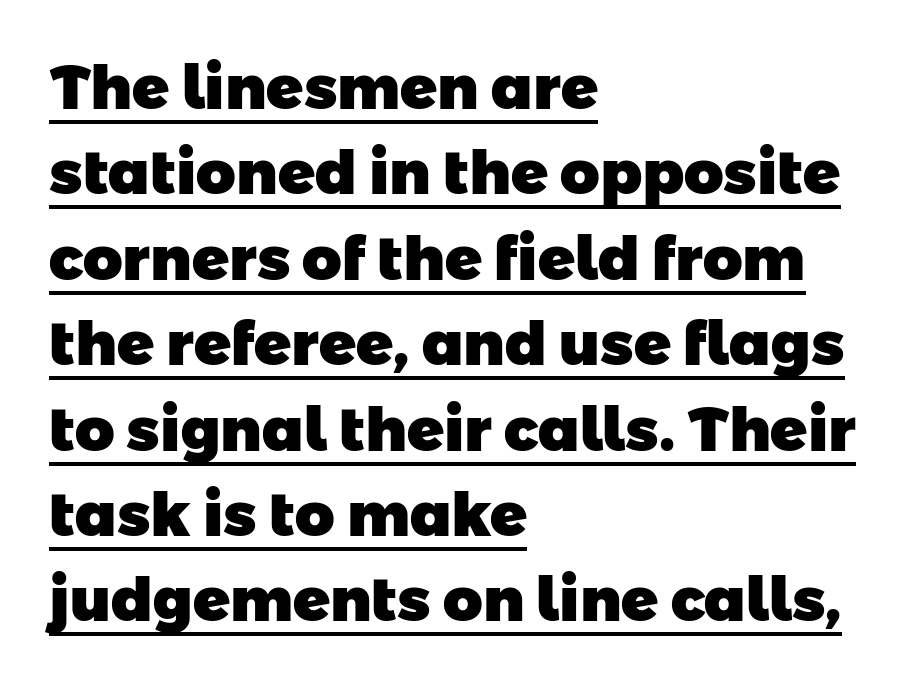
The passage shown is underscored from start to finish. The line texture is even and compact thanks to regular tracking. These lines stack with their left ends in a neat column. The face used here has the dense, thick strokes of a bold. Each letter keeps its own natural width here, so spacing adapts to shape.
